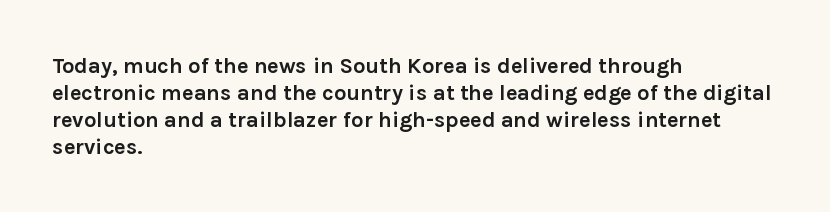
Q: Is the text bold? A: Yes.
Q: Is the text italic (slanted)? A: No, it is upright.
Q: Is the text underlined? A: No.
Q: How is the paragraph aligned? A: Left-aligned.
Q: Is the spacing between letters normal or unusually wide? A: Normal.
